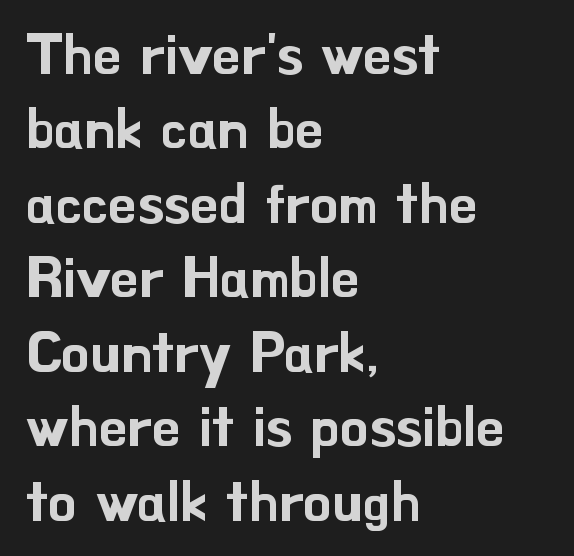
{"serif": "no", "italic": "no", "width": "normal", "stroke_contrast": "low", "x_height": "small", "monospaced": "no", "underline": "no", "align": "left", "line_spacing": "normal", "line_spacing_ratio": 1.33, "letter_spacing": "normal", "letter_spacing_em": 0.0, "glyph_px": 56}
